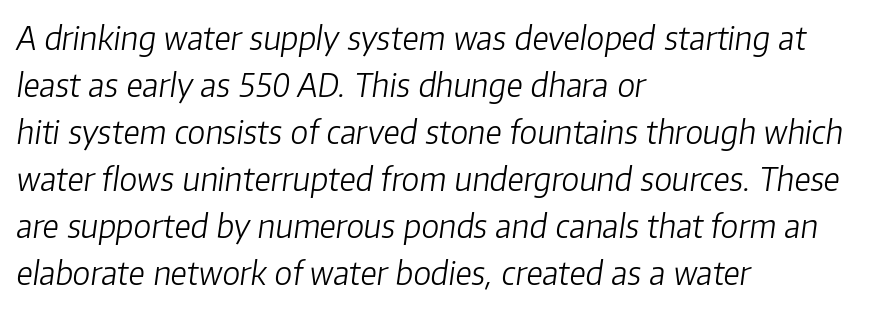
{"italic": "yes", "lean": "right", "slant_degrees": 8, "bold": "no", "weight": "light", "width": "normal", "stroke_contrast": "low", "x_height": "medium", "monospaced": "no", "underline": "no", "align": "left", "line_spacing": "normal", "line_spacing_ratio": 1.47, "letter_spacing": "normal", "letter_spacing_em": 0.0, "glyph_px": 32}
